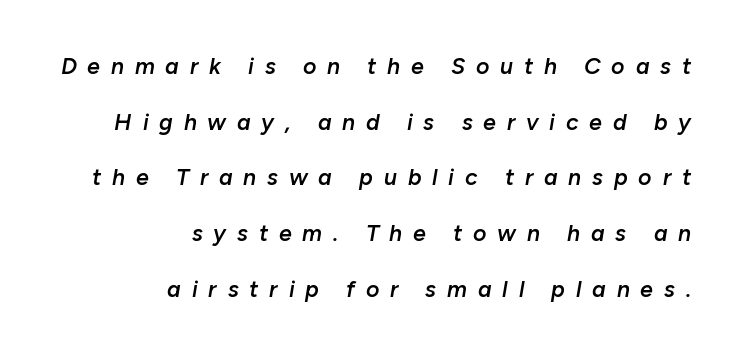
Here the glyphs are tracked loosely, breaking word shapes into spaced letters. Notice the wide empty band between every row — that's loose leading. Layout note: lines flush right. The sample has been set in demibold, a notch under bold. A typesetter would mark this as italic. Words float on clear page, feet unadorned.
